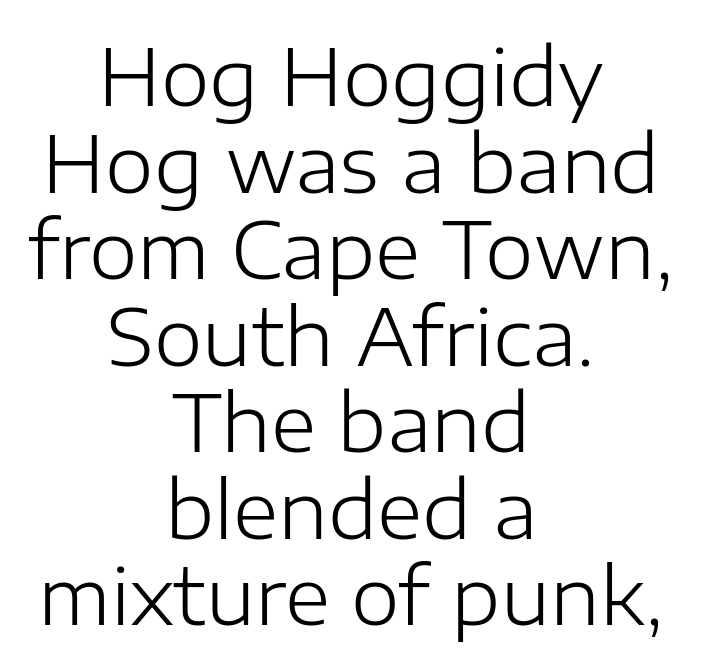
{"serif": "no", "italic": "no", "bold": "no", "weight": "light", "width": "normal", "stroke_contrast": "low", "x_height": "medium", "monospaced": "no", "underline": "no", "align": "center", "line_spacing": "tight", "line_spacing_ratio": 1.11, "letter_spacing": "normal", "letter_spacing_em": 0.0, "glyph_px": 78}
